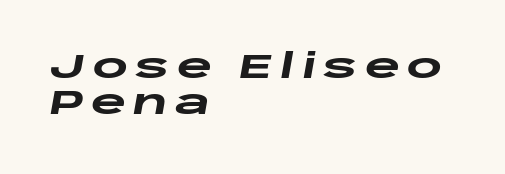
Is this a fixed-width face? No — the glyphs have proportional, varying widths. Slanted lettering throughout. The specimen omits any rule beneath the text block's lines. Interline gaps are noticeably narrow in this sample.
